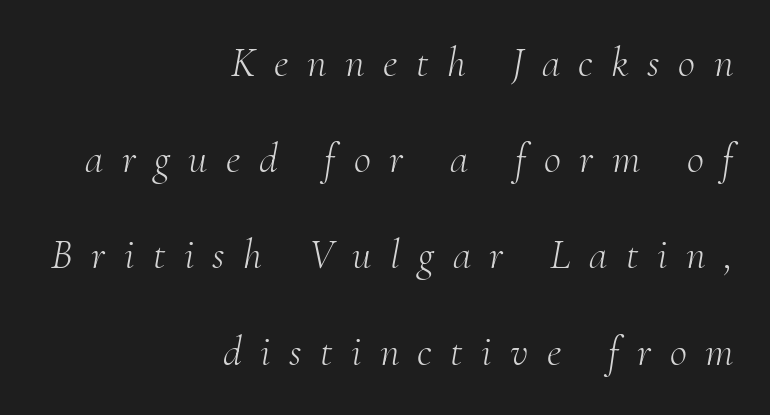
The image shows 42 px light serif type, italic (leaning right); set right-aligned, loose line spacing (2.29x), unusually wide letter spacing (+0.44 em), not underlined; medium stroke contrast and a small x-height.
